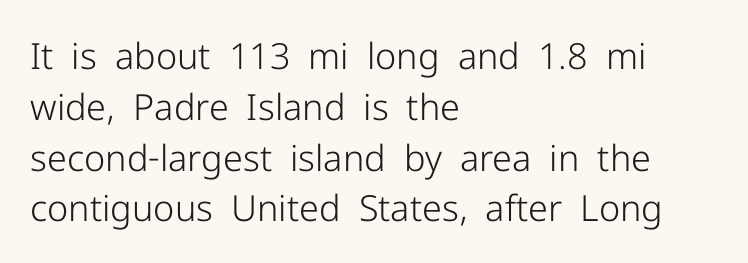
The image shows 36 px light sans-serif type, upright; set left-aligned, normal line spacing (1.41x), normal letter spacing, not underlined; low stroke contrast and a medium x-height.
